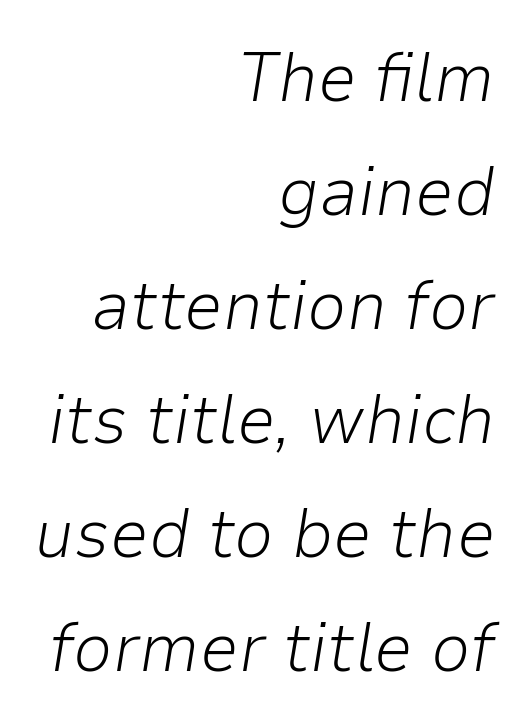
The image shows 70 px light type, italic (leaning right); set right-aligned, normal line spacing (1.63x), normal letter spacing, not underlined; low stroke contrast and a medium x-height.
